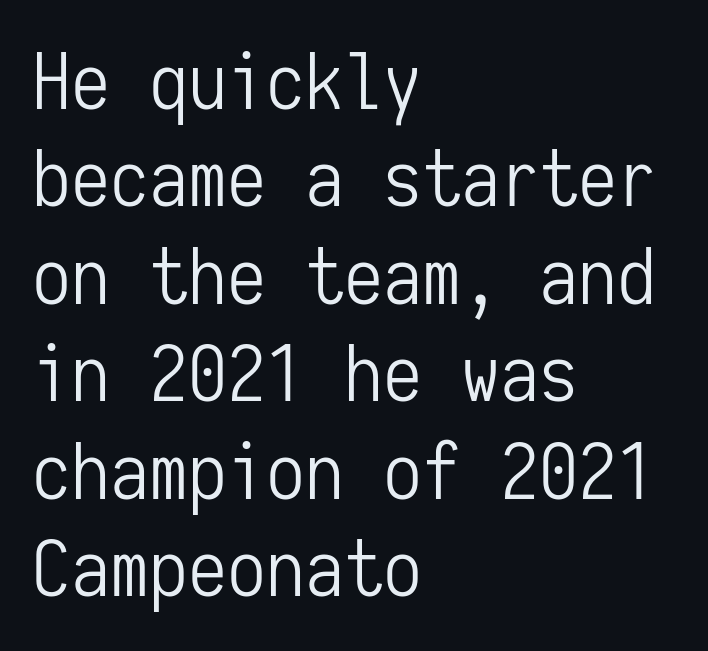
The image shows 78 px light, condensed sans-serif type, upright, monospaced; set left-aligned, normal line spacing (1.25x), normal letter spacing, not underlined; low stroke contrast and a medium x-height.
